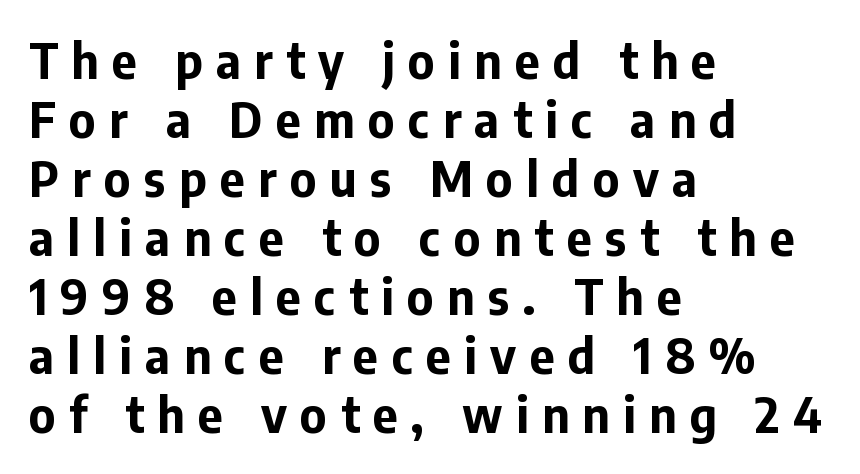
The image shows 48 px bold sans-serif type, upright; set left-aligned, line spacing 1.23x, unusually wide letter spacing (+0.28 em), not underlined; low stroke contrast and a medium x-height.
